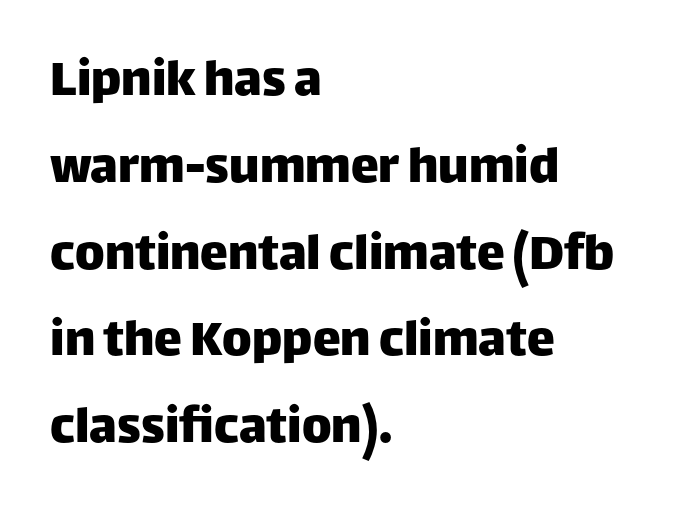
{"serif": "no", "italic": "no", "width": "normal", "stroke_contrast": "low", "x_height": "large", "monospaced": "no", "underline": "no", "align": "left", "line_spacing": "normal", "line_spacing_ratio": 1.55, "letter_spacing": "normal", "letter_spacing_em": 0.0, "glyph_px": 56}
